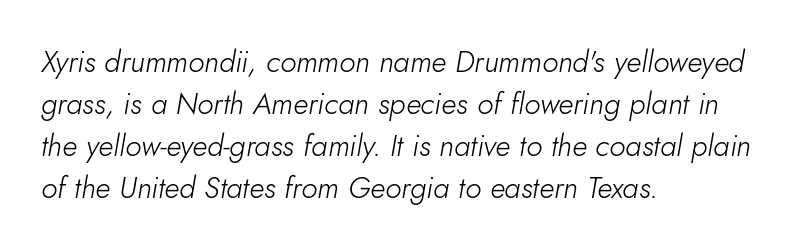
Beneath every word, the page is bare. Which margin do the lines hug? The left one — the right edge is uneven. Weight: regular or lighter. Varying glyph widths throughout — classic text-font behaviour. The face used here is rendered with its standard letterfit.
